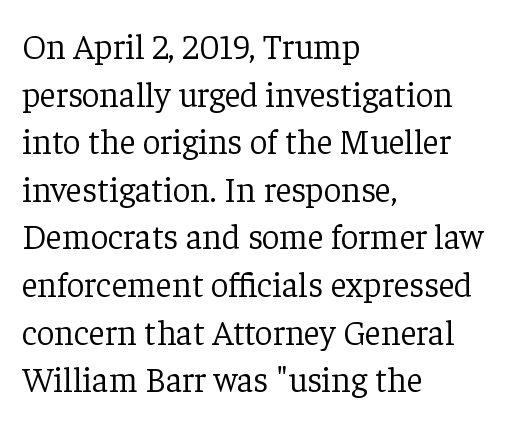
Q: Is the text bold? A: No.
Q: Is the text italic (slanted)? A: No, it is upright.
Q: Is the typeface a serif or a sans-serif typeface? A: Serif.
Q: Is the text underlined? A: No.
Q: How is the paragraph aligned? A: Left-aligned.
Q: Is the spacing between letters normal or unusually wide? A: Normal.
Q: Is the spacing between lines tight, normal or loose? A: Normal.
Q: Width (condensed, normal, or wide)? A: Normal.
Q: Stroke contrast? A: Low.
Q: x-height? A: Medium.
Q: Monospaced? A: No.
